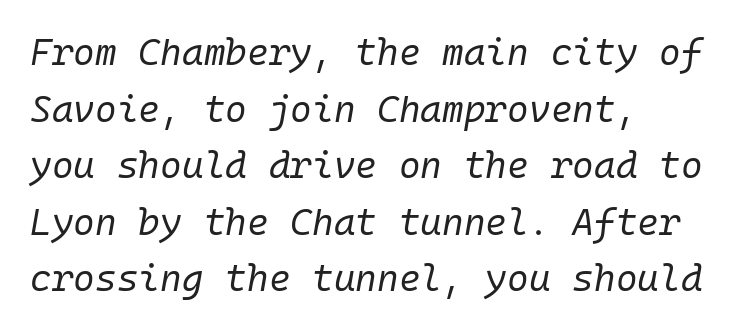
{"italic": "yes", "lean": "right", "slant_degrees": 10, "bold": "no", "weight": "regular", "width": "normal", "stroke_contrast": "low", "x_height": "medium", "monospaced": "yes", "underline": "no", "align": "left", "line_spacing": "normal", "line_spacing_ratio": 1.53, "letter_spacing": "normal", "letter_spacing_em": 0.0, "glyph_px": 37}
